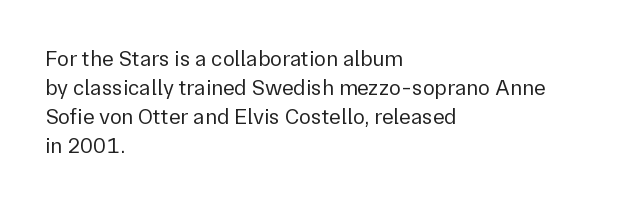
Tall strokes in this sample are plumb rather than angled. The passage shown has conventional tracking throughout. Every row of glyphs begins at an identical x-position on the left. A normal amount of white space separates one row of letters from the next. Type without underlining.
